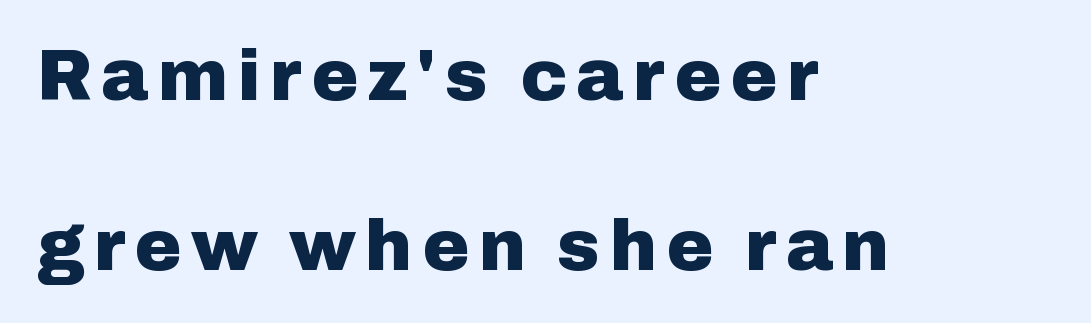
The letters advance in unequal steps, a hallmark of proportional type. Notice the wide empty band between every row — that's loose leading. Caption: bold face, heavy strokes. Is there any slant? The stems are plumb. The lines in this sample share a left origin and differ only in where they stop. No feet cap the strokes, marking this as sans-serif type.
